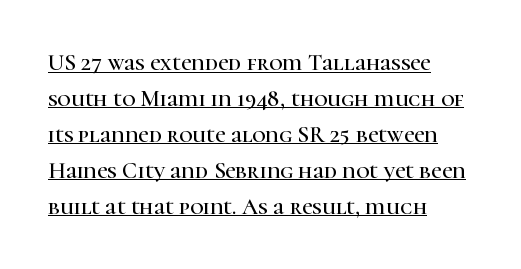
Quick note: not italic, upright. Like a heading marked for emphasis, these lines bear an underscore. Nothing unusual about the tracking: characters are spaced as the font intends. Notice how descenders clear the ascenders below comfortably — that's standard leading.
